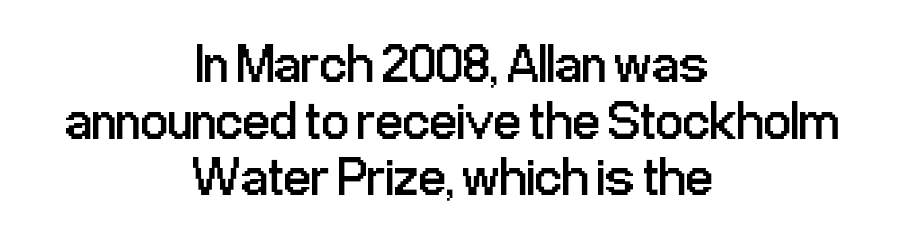
{"serif": "no", "italic": "no", "bold": "no", "weight": "regular", "width": "condensed", "stroke_contrast": "low", "x_height": "medium", "monospaced": "no", "underline": "no", "align": "center", "line_spacing": "tight", "line_spacing_ratio": 1.05, "letter_spacing": "normal", "letter_spacing_em": 0.0, "glyph_px": 54}
